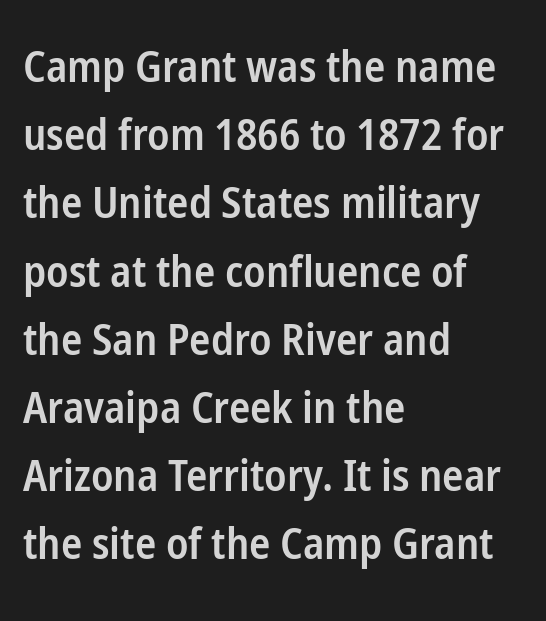
Q: Is the text bold? A: Semi-bold.
Q: Is the text italic (slanted)? A: No, it is upright.
Q: Is the typeface a serif or a sans-serif typeface? A: Sans-serif.
Q: Is the text underlined? A: No.
Q: How is the paragraph aligned? A: Left-aligned.
Q: Is the spacing between letters normal or unusually wide? A: Normal.
Q: Is the spacing between lines tight, normal or loose? A: Normal.
Q: Width (condensed, normal, or wide)? A: Condensed.
Q: Stroke contrast? A: Low.
Q: x-height? A: Medium.
Q: Monospaced? A: No.
